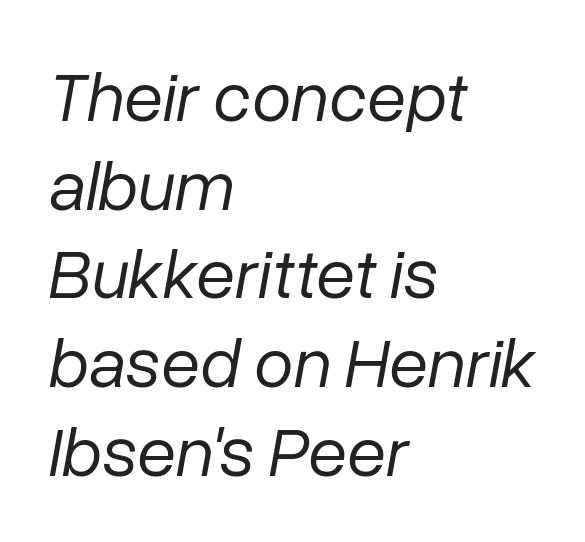
The image shows 71 px regular-weight type, italic (leaning right); set left-aligned, normal line spacing (1.25x), normal letter spacing, not underlined; low stroke contrast and a medium x-height.
